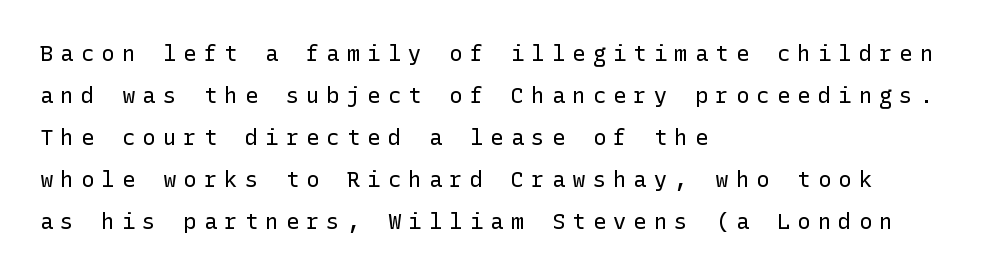
Q: Is the text bold? A: No.
Q: Is the text italic (slanted)? A: No, it is upright.
Q: Is the text underlined? A: No.
Q: How is the paragraph aligned? A: Left-aligned.
Q: Is the spacing between letters normal or unusually wide? A: Unusually wide.
Q: Is the spacing between lines tight, normal or loose? A: Loose.
